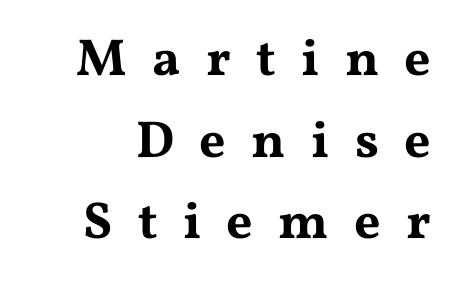
The image shows 52 px wide serif type, upright; set normal line spacing (1.57x), unusually wide letter spacing (+0.49 em), not underlined; medium stroke contrast and a medium x-height.
